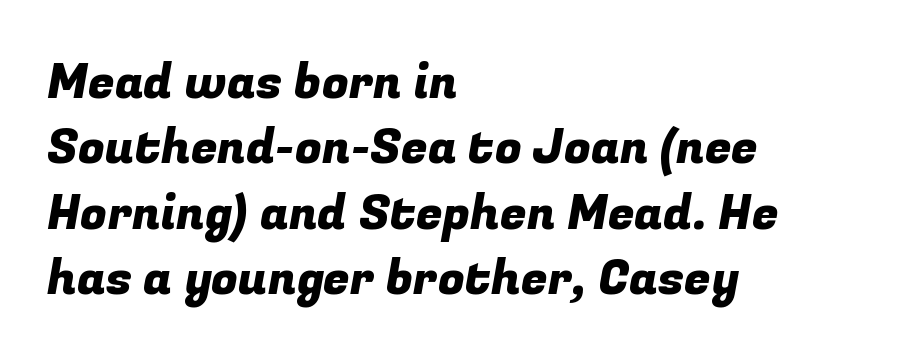
Characters follow at the spacing the type designer built in. Here the designer chose a conventional face with non-uniform glyph widths. Compared with a centered layout, this one pins lines to the left instead. A typesetter would call this leading conventional body-copy spacing. This sample uses a sans-serif face. The string is rendered with underlining switched off.
